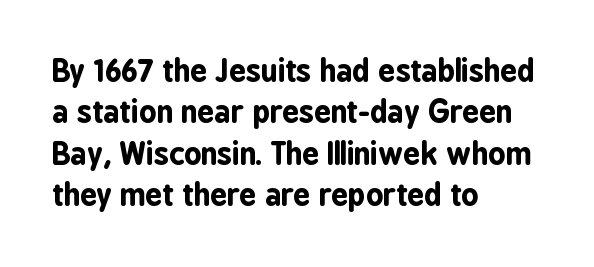
{"serif": "no", "italic": "no", "bold": "yes", "weight": "bold", "width": "condensed", "stroke_contrast": "low", "x_height": "medium", "monospaced": "no", "underline": "no", "align": "left", "line_spacing": "normal", "line_spacing_ratio": 1.38, "letter_spacing": "normal", "letter_spacing_em": 0.0, "glyph_px": 30}
